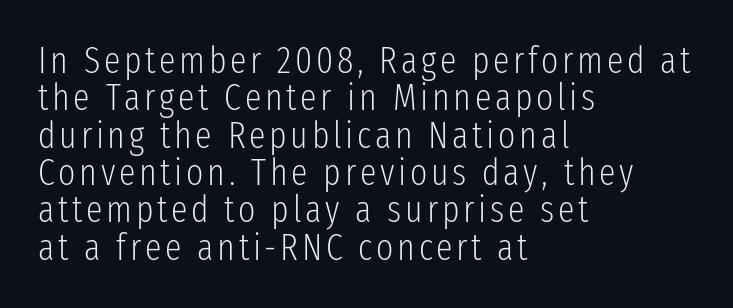
The image shows 37 px light, condensed sans-serif type, upright; set left-aligned, tight line spacing (1.01x), not underlined; low stroke contrast and a medium x-height.
